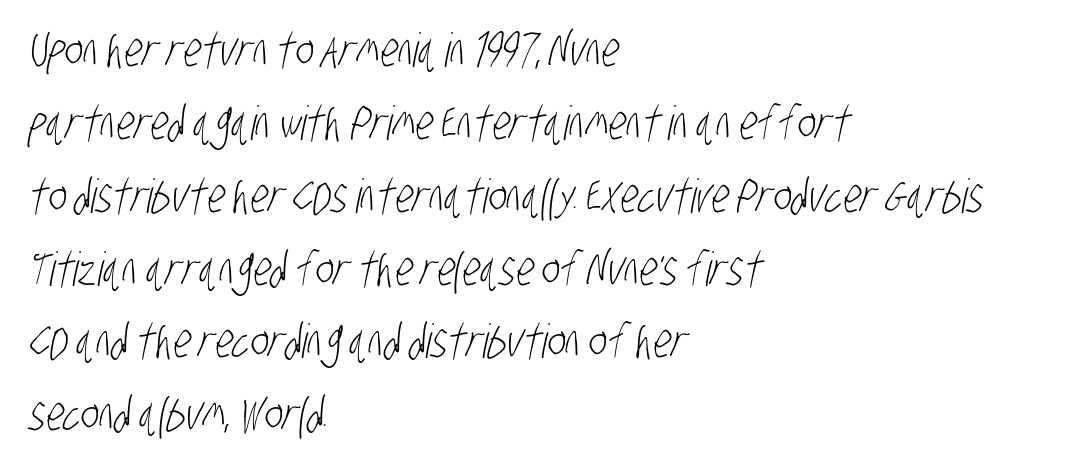
Q: Is the text bold? A: No.
Q: Is the typeface a serif or a sans-serif typeface? A: Sans-serif.
Q: Is the text underlined? A: No.
Q: How is the paragraph aligned? A: Left-aligned.
Q: Is the spacing between letters normal or unusually wide? A: Normal.
Q: Is the spacing between lines tight, normal or loose? A: Normal.
Q: Width (condensed, normal, or wide)? A: Condensed.
Q: Stroke contrast? A: Low.
Q: x-height? A: Large.
Q: Monospaced? A: No.
